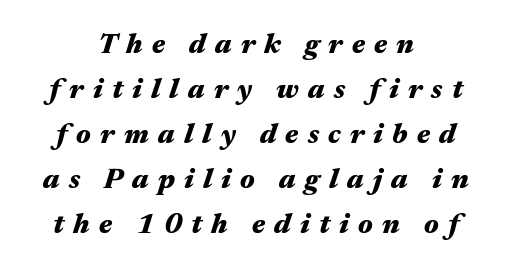
Q: Is the text bold? A: Yes.
Q: Is the text italic (slanted)? A: Yes, it leans right by about 17 degrees.
Q: Is the text underlined? A: No.
Q: How is the paragraph aligned? A: Centered.
Q: Is the spacing between letters normal or unusually wide? A: Unusually wide.
Q: Is the spacing between lines tight, normal or loose? A: Normal.
Q: Width (condensed, normal, or wide)? A: Wide.
Q: Stroke contrast? A: Medium.
Q: x-height? A: Medium.
Q: Monospaced? A: No.
